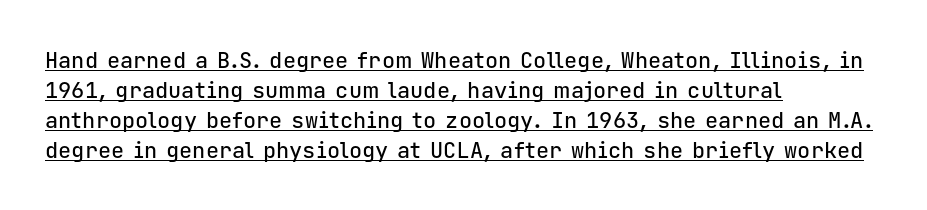
In terms of leading, this rendering sits right in the middle. This sample uses plain, unmodified letter spacing. Italic? Not at all — the glyphs are vertical. The specimen includes a rule beneath the text block's lines. The setting favours the left margin, as ordinary paragraphs usually do.
